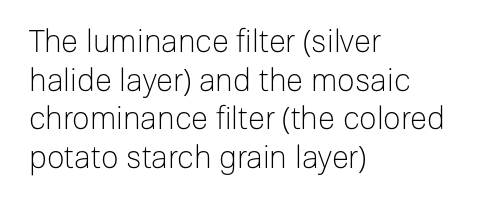
Q: Is the text bold? A: No.
Q: Is the text italic (slanted)? A: No, it is upright.
Q: Is the typeface a serif or a sans-serif typeface? A: Sans-serif.
Q: Is the text underlined? A: No.
Q: How is the paragraph aligned? A: Left-aligned.
Q: Is the spacing between letters normal or unusually wide? A: Normal.
Q: Is the spacing between lines tight, normal or loose? A: Normal.
Q: Width (condensed, normal, or wide)? A: Normal.
Q: Stroke contrast? A: Low.
Q: x-height? A: Medium.
Q: Monospaced? A: No.
